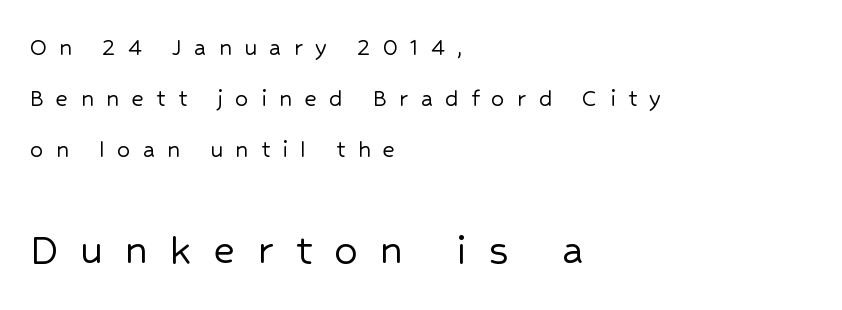
The image shows 46 px sans-serif type, upright; set left-aligned, loose line spacing (1.96x), unusually wide letter spacing (+0.48 em), not underlined; the second (bottom) block is 1.77x larger; low stroke contrast and a medium x-height.
